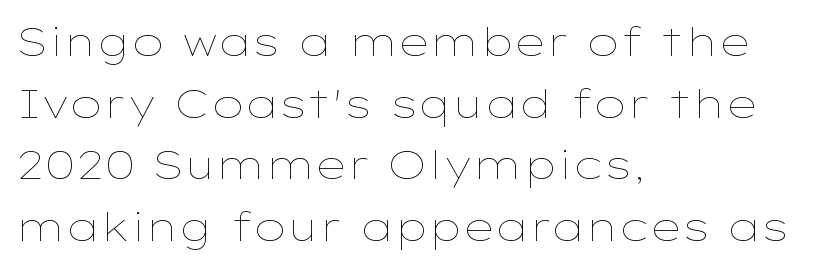
{"italic": "no", "bold": "no", "weight": "thin", "width": "wide", "stroke_contrast": "low", "x_height": "medium", "monospaced": "no", "underline": "no", "align": "left", "line_spacing": "normal", "line_spacing_ratio": 1.54, "letter_spacing": "normal", "letter_spacing_em": 0.0, "glyph_px": 40}
